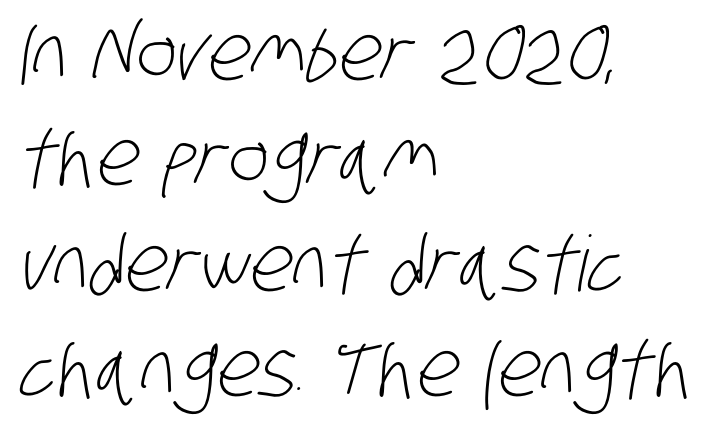
{"serif": "no", "bold": "no", "weight": "light", "width": "condensed", "stroke_contrast": "low", "x_height": "large", "monospaced": "no", "underline": "no", "align": "left", "line_spacing": "normal", "line_spacing_ratio": 1.37, "letter_spacing": "normal", "letter_spacing_em": 0.0, "glyph_px": 77}
